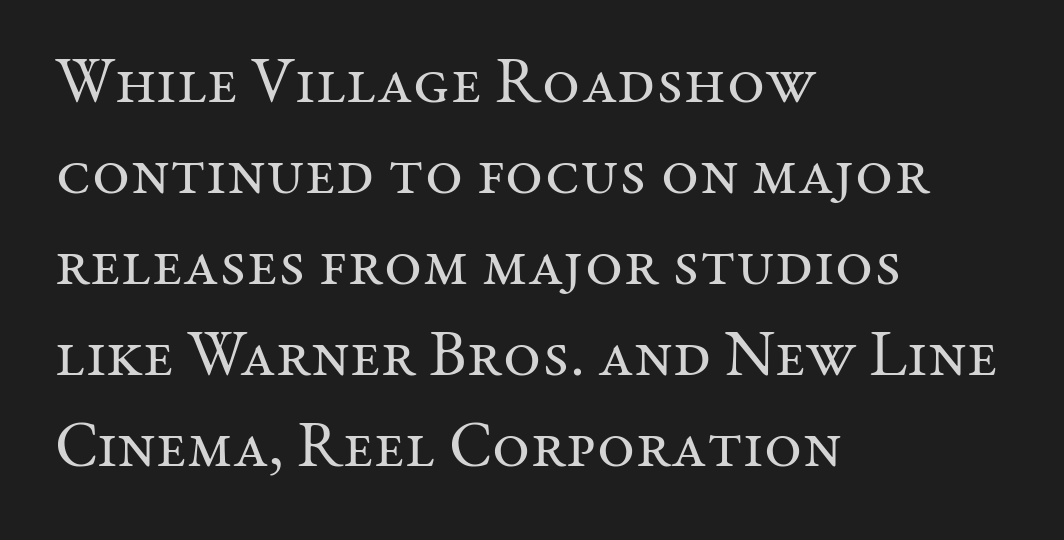
Q: Is the text bold? A: No.
Q: Is the text italic (slanted)? A: No, it is upright.
Q: Is the typeface a serif or a sans-serif typeface? A: Serif.
Q: Is the text underlined? A: No.
Q: How is the paragraph aligned? A: Left-aligned.
Q: Is the spacing between letters normal or unusually wide? A: Normal.
Q: Is the spacing between lines tight, normal or loose? A: Normal.
Q: Width (condensed, normal, or wide)? A: Normal.
Q: Stroke contrast? A: Medium.
Q: x-height? A: Medium.
Q: Monospaced? A: No.
